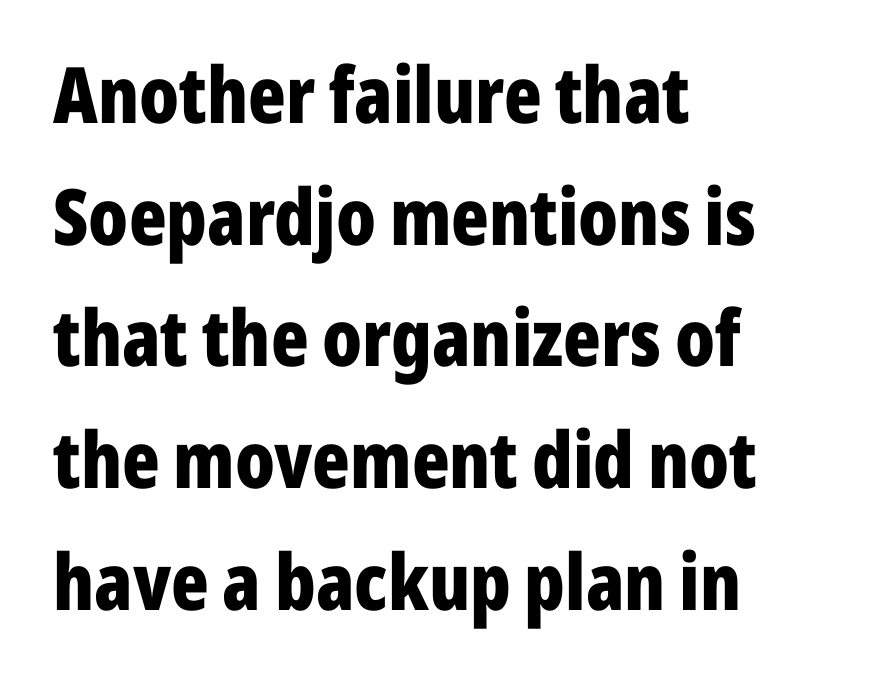
{"serif": "no", "italic": "no", "bold": "yes", "weight": "bold", "width": "condensed", "stroke_contrast": "low", "x_height": "medium", "monospaced": "no", "underline": "no", "align": "left", "line_spacing": "normal", "line_spacing_ratio": 1.56, "letter_spacing": "normal", "letter_spacing_em": 0.0, "glyph_px": 78}
